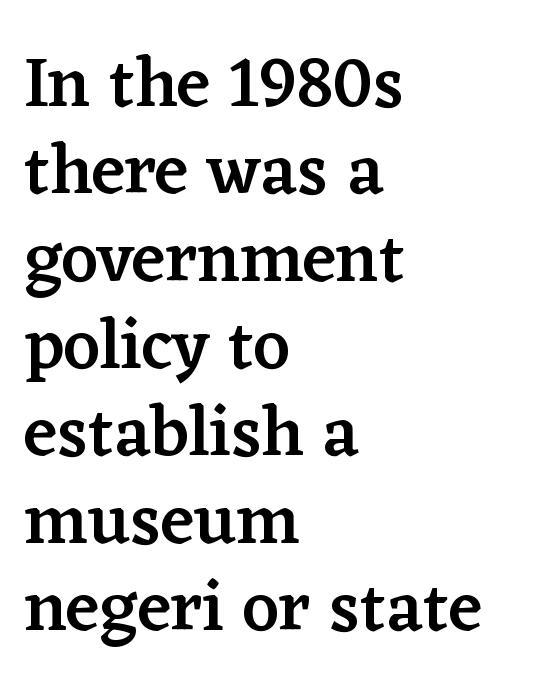
{"serif": "yes", "italic": "no", "bold": "semi", "weight": "semibold", "width": "normal", "stroke_contrast": "low", "x_height": "medium", "monospaced": "no", "underline": "no", "align": "left", "line_spacing_ratio": 1.23, "letter_spacing": "normal", "letter_spacing_em": 0.0, "glyph_px": 71}
